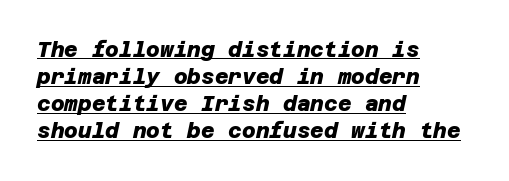
Nobody touched the tracking dial on this one. Underlined type. These lines are set flush left with a ragged right edge. Baseline-to-baseline distance is the conventional proportion of letter height.
